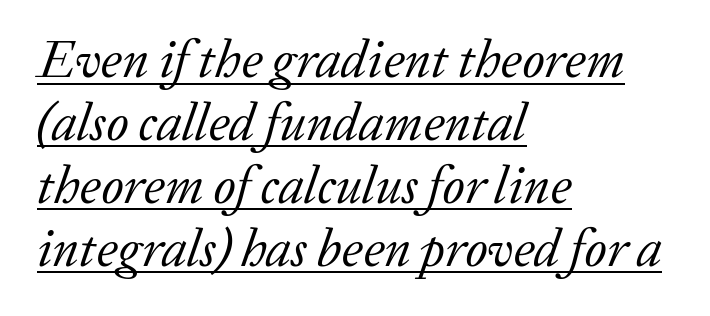
Q: Is the text bold? A: No.
Q: Is the text italic (slanted)? A: Yes, it leans right by about 20 degrees.
Q: Is the typeface a serif or a sans-serif typeface? A: Serif.
Q: Is the text underlined? A: Yes.
Q: How is the paragraph aligned? A: Left-aligned.
Q: Is the spacing between letters normal or unusually wide? A: Normal.
Q: Width (condensed, normal, or wide)? A: Normal.
Q: Stroke contrast? A: Low.
Q: x-height? A: Medium.
Q: Monospaced? A: No.
